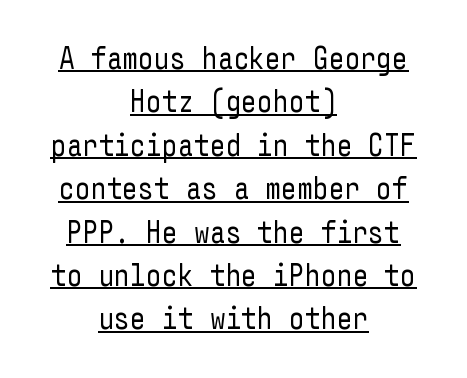
Counters stay open thanks to moderate or lighter strokes. Type style note: lacks serifs. Unlike italic type, these characters show no tilt at all. Check the space under the baseline: a stroke is drawn there. In terms of letterspacing, this is plain default setting. Leading: standard.
